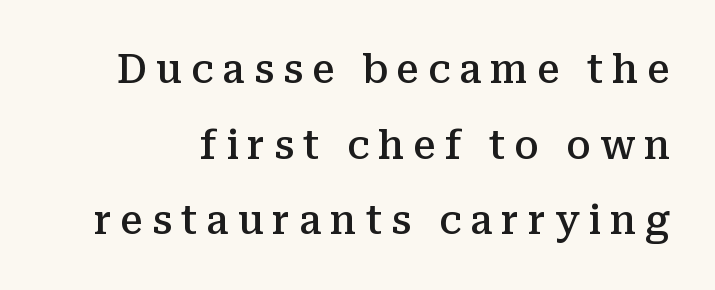
The image shows 40 px semibold serif type, upright; set line spacing 1.89x, unusually wide letter spacing (+0.22 em), not underlined; medium stroke contrast and a medium x-height.
